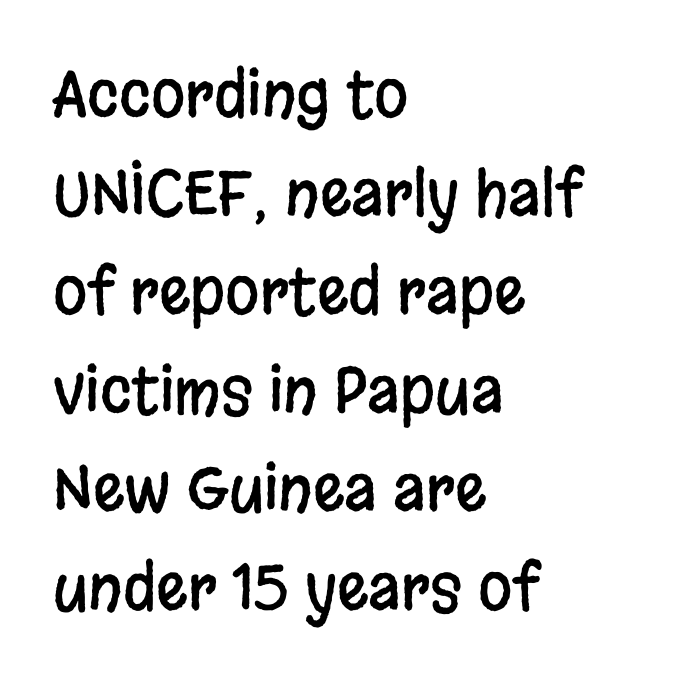
Q: Is the text italic (slanted)? A: No, it is upright.
Q: Is the typeface a serif or a sans-serif typeface? A: Sans-serif.
Q: Is the text underlined? A: No.
Q: How is the paragraph aligned? A: Left-aligned.
Q: Is the spacing between letters normal or unusually wide? A: Normal.
Q: Is the spacing between lines tight, normal or loose? A: Normal.
Q: Width (condensed, normal, or wide)? A: Condensed.
Q: Stroke contrast? A: Low.
Q: x-height? A: Large.
Q: Monospaced? A: No.
